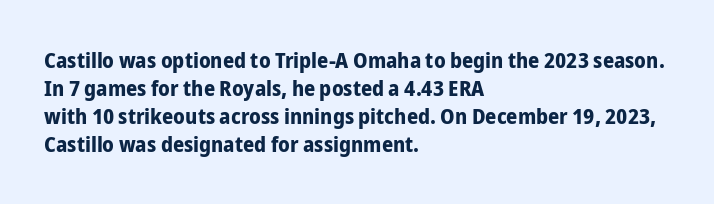
{"italic": "no", "bold": "yes", "underline": "no", "align": "left", "line_spacing": "normal", "line_spacing_ratio": 1.28, "letter_spacing": "normal", "letter_spacing_em": 0.0, "glyph_px": 22}
